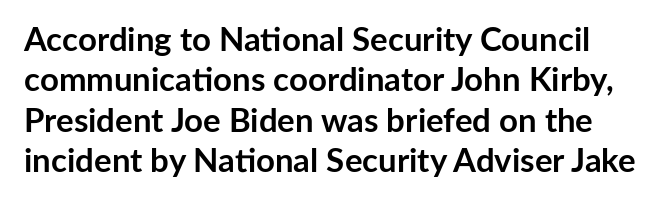
{"serif": "no", "italic": "no", "bold": "yes", "weight": "semibold", "width": "normal", "stroke_contrast": "low", "x_height": "medium", "monospaced": "no", "underline": "no", "line_spacing_ratio": 1.22, "letter_spacing": "normal", "letter_spacing_em": 0.0, "glyph_px": 33}
